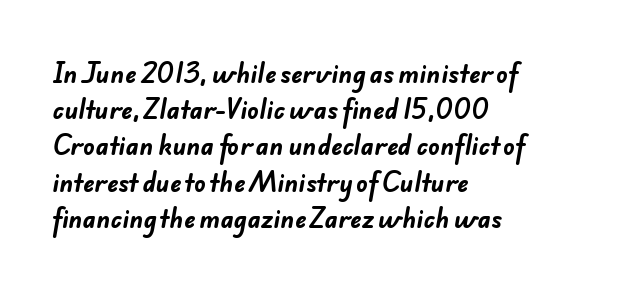
{"bold": "yes", "underline": "no", "align": "left", "line_spacing": "normal", "line_spacing_ratio": 1.51, "letter_spacing": "normal", "letter_spacing_em": 0.0, "glyph_px": 24}
